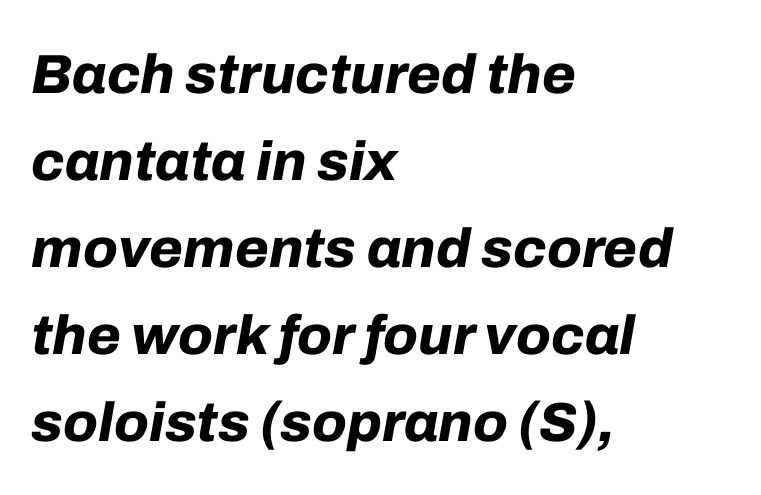
Q: Is the text bold? A: Yes.
Q: Is the text italic (slanted)? A: Yes, it leans right by about 10 degrees.
Q: Is the text underlined? A: No.
Q: How is the paragraph aligned? A: Left-aligned.
Q: Is the spacing between letters normal or unusually wide? A: Normal.
Q: Is the spacing between lines tight, normal or loose? A: Normal.
Q: Width (condensed, normal, or wide)? A: Normal.
Q: Stroke contrast? A: Low.
Q: x-height? A: Medium.
Q: Monospaced? A: No.
